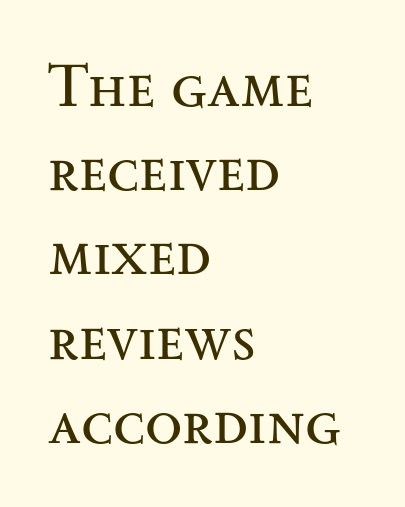
The image shows 61 px regular-weight, wide serif type, upright; set left-aligned, normal line spacing (1.38x), normal letter spacing, not underlined; medium stroke contrast and a small x-height.
